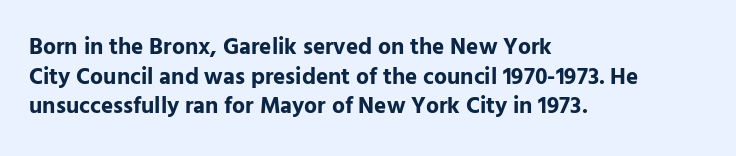
The image shows 23 px bold type, upright; set left-aligned, normal line spacing (1.29x), normal letter spacing, not underlined.
